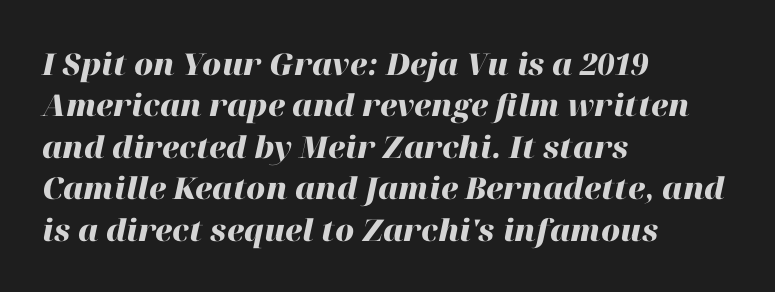
The image shows 30 px heavy type, italic (leaning right); set left-aligned, normal line spacing (1.38x), normal letter spacing, not underlined; high stroke contrast and a medium x-height.
